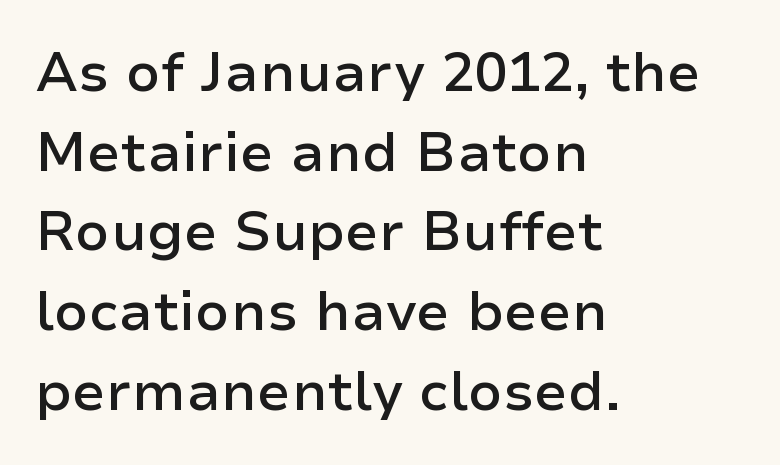
{"serif": "no", "italic": "no", "bold": "semi", "weight": "semibold", "width": "normal", "stroke_contrast": "low", "x_height": "medium", "monospaced": "no", "underline": "no", "align": "left", "line_spacing": "normal", "line_spacing_ratio": 1.45, "letter_spacing": "normal", "letter_spacing_em": 0.0, "glyph_px": 55}
